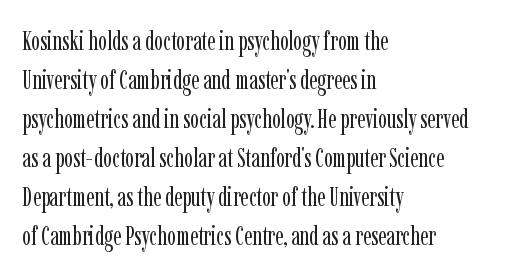
Each new line begins a customary step beneath the previous one. Students, note that the glyphs here touch the page at normal intervals. Letters rest on an invisible, unmarked baseline. Posture: upright roman.
